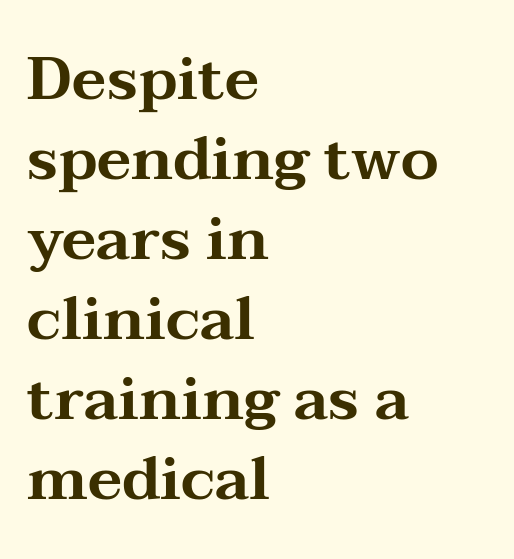
Examine the stroke ends and you'll spot serifs. Line beginnings align vertically; line endings do not. Lines of text with bare space underneath. You can tell it's not italic because the verticals are truly vertical.
